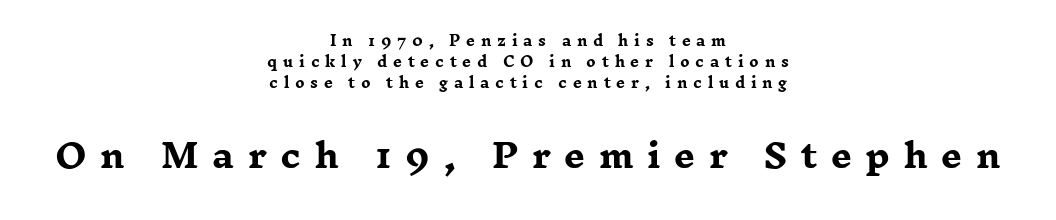
{"serif": "yes", "italic": "no", "bold": "yes", "weight": "heavy", "width": "wide", "stroke_contrast": "low", "x_height": "medium", "monospaced": "no", "underline": "no", "align": "center", "line_spacing": "normal", "line_spacing_ratio": 1.5, "letter_spacing": "wide", "letter_spacing_em": 0.41, "larger_block": "second", "size_ratio": 2.36, "glyph_px": 33}
